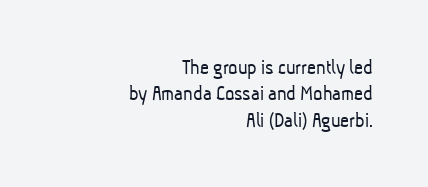
Decoration check: the copy has no underline. Stems and bowls with no extra thickness — not bold. How are the letters spaced? Ordinarily, with no added tracking. A student would call this right alignment; a typographer would say flush right, rag left.
